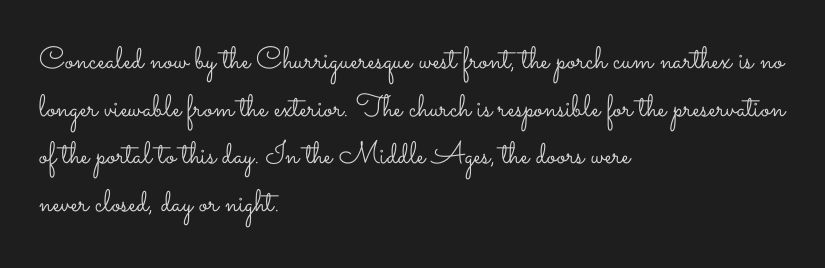
The image shows 31 px light, wide type; set left-aligned, normal line spacing (1.54x), normal letter spacing, not underlined; low stroke contrast and a small x-height.
